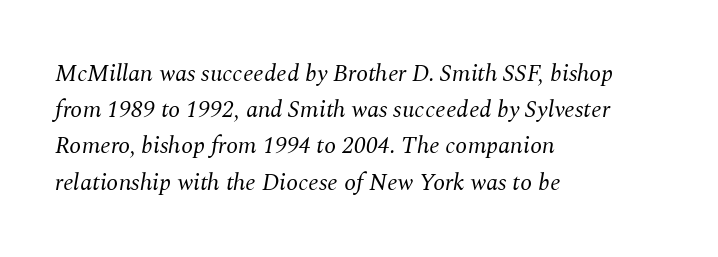
Q: Is the text bold? A: No.
Q: Is the text italic (slanted)? A: Yes, it leans right by about 10 degrees.
Q: Is the text underlined? A: No.
Q: How is the paragraph aligned? A: Left-aligned.
Q: Is the spacing between letters normal or unusually wide? A: Normal.
Q: Is the spacing between lines tight, normal or loose? A: Normal.
